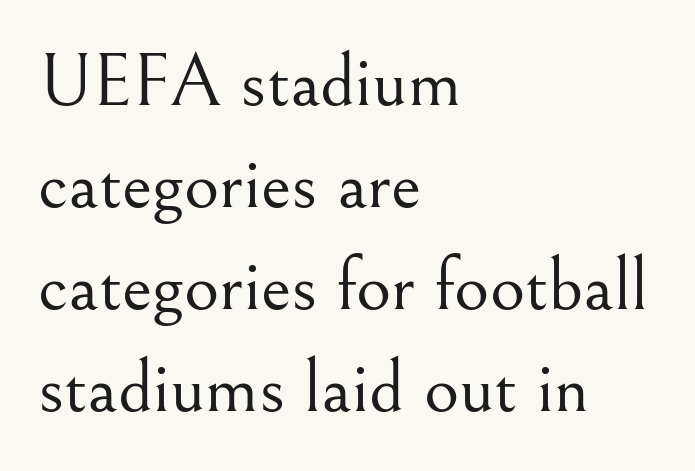
Q: Is the text bold? A: No.
Q: Is the text italic (slanted)? A: No, it is upright.
Q: Is the typeface a serif or a sans-serif typeface? A: Serif.
Q: Is the text underlined? A: No.
Q: How is the paragraph aligned? A: Left-aligned.
Q: Is the spacing between letters normal or unusually wide? A: Normal.
Q: Is the spacing between lines tight, normal or loose? A: Normal.
Q: Width (condensed, normal, or wide)? A: Normal.
Q: Stroke contrast? A: Medium.
Q: x-height? A: Small.
Q: Monospaced? A: No.
